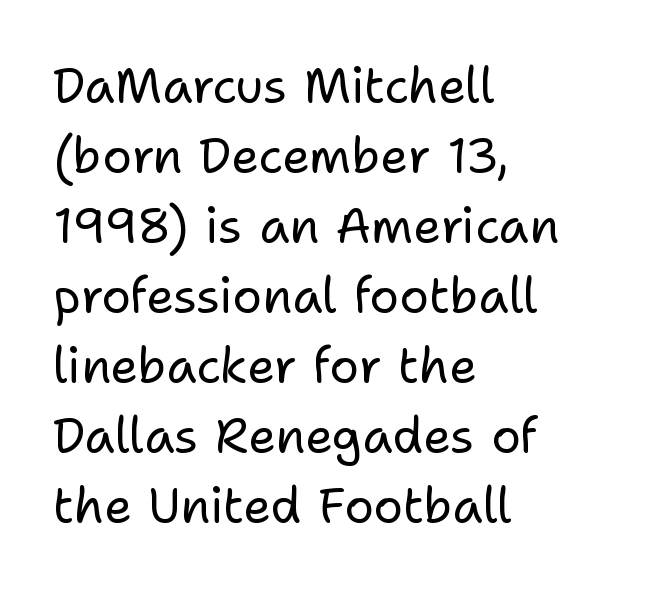
{"serif": "no", "italic": "no", "bold": "no", "weight": "regular", "width": "normal", "stroke_contrast": "low", "x_height": "medium", "monospaced": "no", "underline": "no", "align": "left", "line_spacing": "normal", "line_spacing_ratio": 1.43, "letter_spacing": "normal", "letter_spacing_em": 0.0, "glyph_px": 49}
